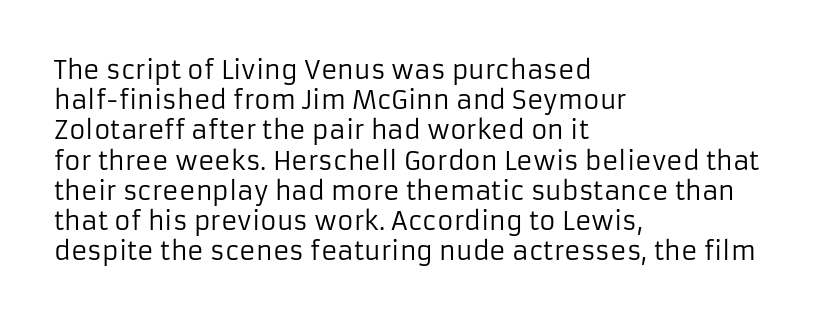
Q: Is the text bold? A: No.
Q: Is the text italic (slanted)? A: No, it is upright.
Q: Is the text underlined? A: No.
Q: How is the paragraph aligned? A: Left-aligned.
Q: Is the spacing between letters normal or unusually wide? A: Normal.
